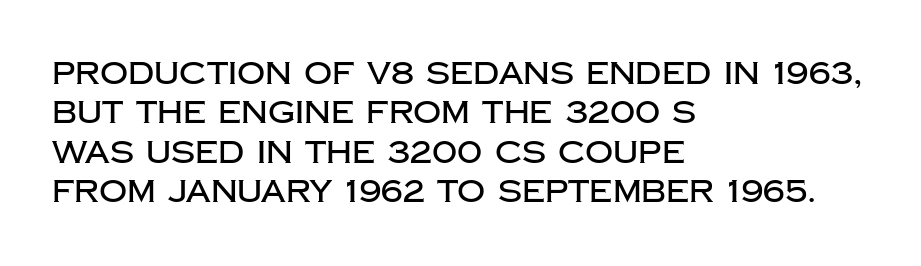
The passage shown is typed in a proportional face where columns would drift. Horizontal alignment here is leftward, the default for most running prose. Examine the stroke ends and you'll find no serifs. Has an underline been added? It has not. Does the leading feel generous? No, just average.
